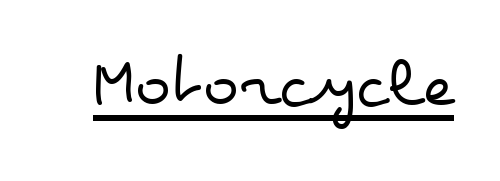
The image shows 75 px regular-weight, wide type, upright; set normal letter spacing, underlined; low stroke contrast and a small x-height.
